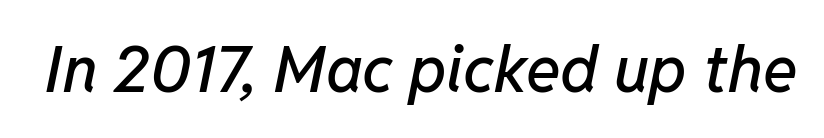
{"italic": "yes", "lean": "right", "slant_degrees": 11, "width": "normal", "stroke_contrast": "low", "x_height": "medium", "monospaced": "no", "underline": "no", "letter_spacing": "normal", "letter_spacing_em": 0.0, "glyph_px": 64}
